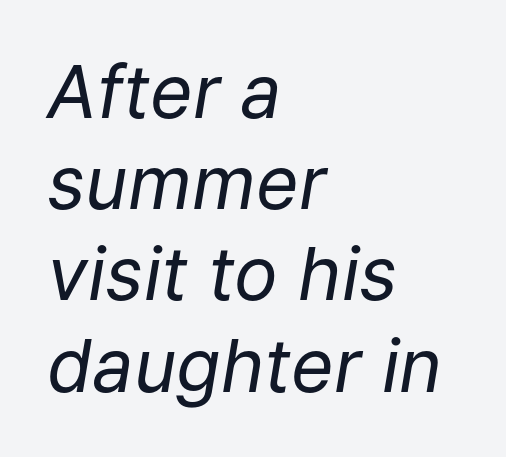
The image shows 73 px regular-weight type, italic (leaning right); set left-aligned, normal line spacing (1.25x), normal letter spacing, not underlined; low stroke contrast and a medium x-height.
